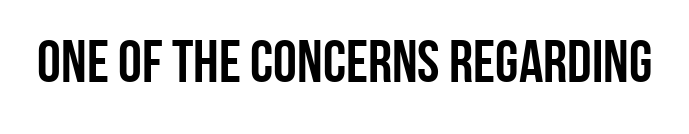
Here the designer chose a conventional face with non-uniform glyph widths. A dark, heavy texture on the line: the type is bold. Observe the ordinary spacing: letters are neighbours, not strangers. Posture: vertical. Glance below the letters and you will spot only blank space. Are there feet on the stems? There aren't — it's a sans.
